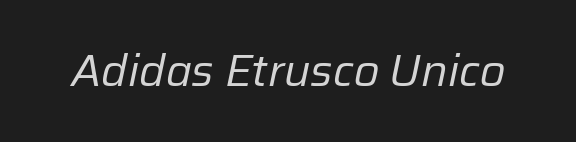
Think of a printed novel: that variable character pitch is what you see here. The lettering tilts uniformly, giving the passage an italic look. Tracking value appears to be zero — textbook default spacing. Is this a heavy cut? Hardly; it is regular or lighter. Underlining? Definitely not there.
